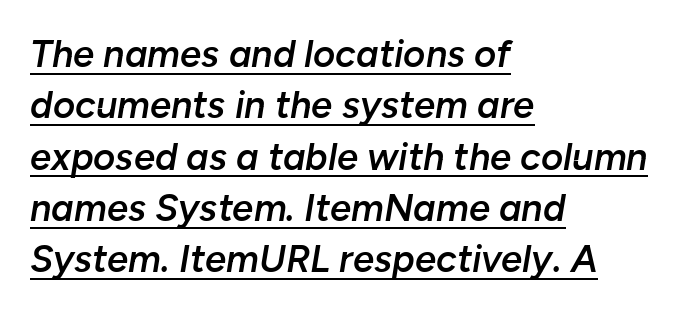
The image shows 38 px semibold type, italic (leaning right); set left-aligned, normal line spacing (1.35x), normal letter spacing, underlined; low stroke contrast and a medium x-height.
